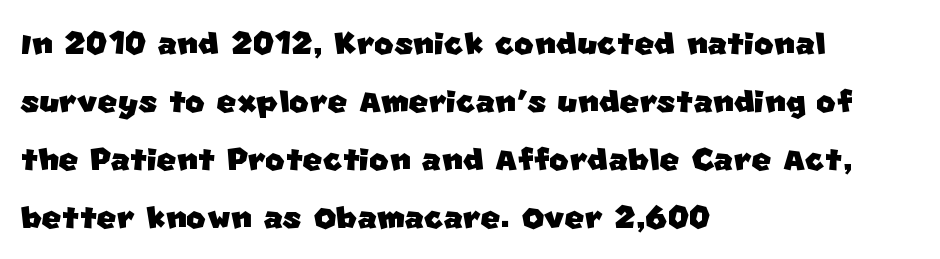
The image shows 42 px sans-serif type; set left-aligned, normal line spacing (1.38x), normal letter spacing, not underlined; low stroke contrast and a large x-height.
